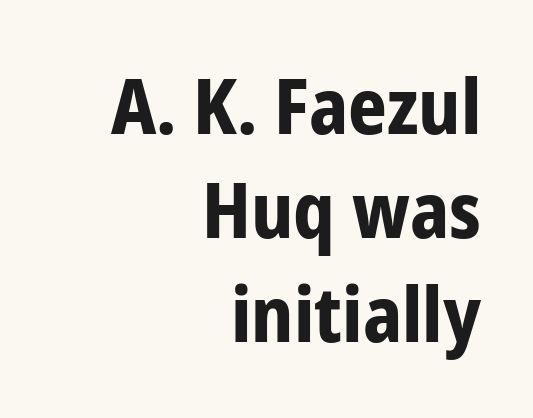
The image shows 76 px bold, condensed sans-serif type, upright; set right-aligned, normal line spacing (1.37x), normal letter spacing, not underlined; low stroke contrast and a medium x-height.
